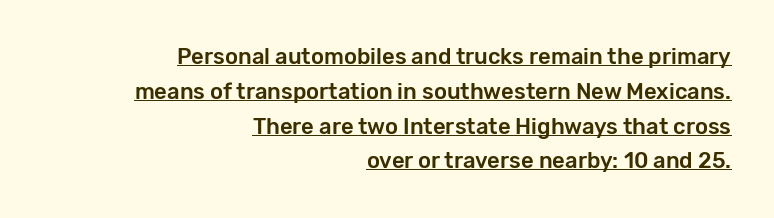
The image shows 22 px text type, upright; set right-aligned, normal line spacing (1.58x), normal letter spacing, underlined.
